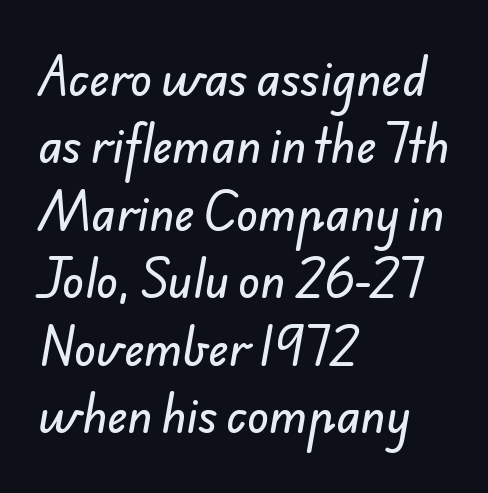
The image shows 45 px sans-serif type; set left-aligned, normal line spacing (1.5x), normal letter spacing, not underlined; low stroke contrast and a small x-height.
